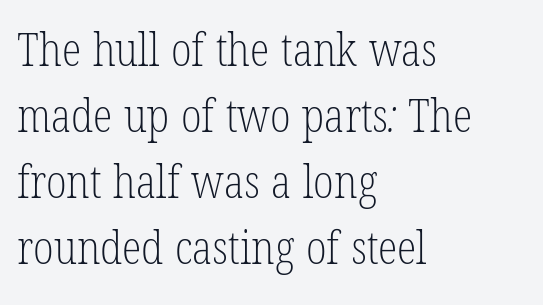
The image shows 45 px light, condensed serif type; set left-aligned, normal line spacing (1.47x), normal letter spacing, not underlined; low stroke contrast and a medium x-height.
